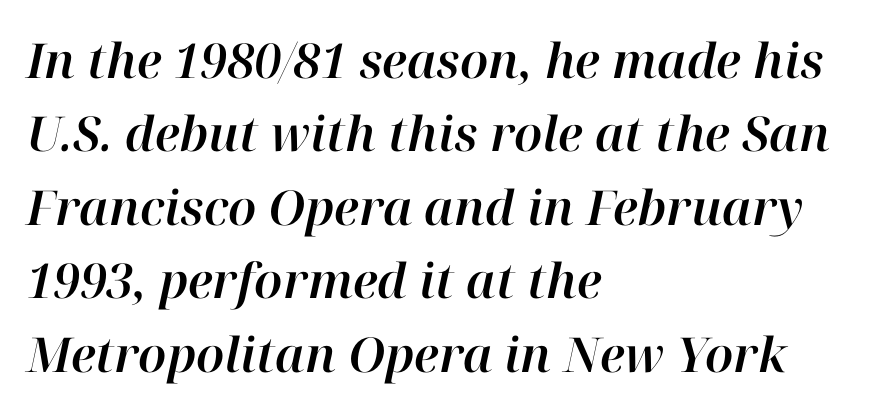
The image shows 48 px text type, italic (leaning right); set left-aligned, normal line spacing (1.53x), normal letter spacing, not underlined; high stroke contrast and a medium x-height.
